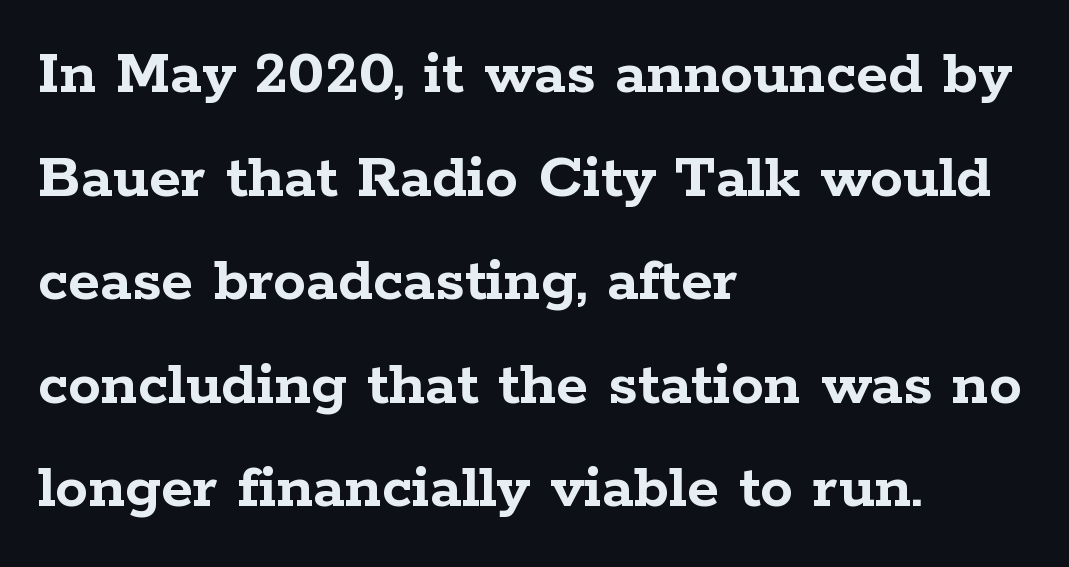
Q: Is the text bold? A: Yes.
Q: Is the text italic (slanted)? A: No, it is upright.
Q: Is the typeface a serif or a sans-serif typeface? A: Serif.
Q: Is the text underlined? A: No.
Q: How is the paragraph aligned? A: Left-aligned.
Q: Is the spacing between letters normal or unusually wide? A: Normal.
Q: Is the spacing between lines tight, normal or loose? A: Normal.
Q: Width (condensed, normal, or wide)? A: Wide.
Q: Stroke contrast? A: Low.
Q: x-height? A: Medium.
Q: Monospaced? A: No.
